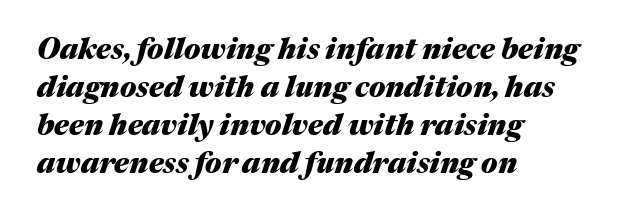
Q: Is the text bold? A: Yes.
Q: Is the text italic (slanted)? A: Yes, it leans right by about 17 degrees.
Q: Is the text underlined? A: No.
Q: How is the paragraph aligned? A: Left-aligned.
Q: Is the spacing between letters normal or unusually wide? A: Normal.
Q: Is the spacing between lines tight, normal or loose? A: Normal.
Q: Width (condensed, normal, or wide)? A: Normal.
Q: Stroke contrast? A: Medium.
Q: x-height? A: Medium.
Q: Monospaced? A: No.
